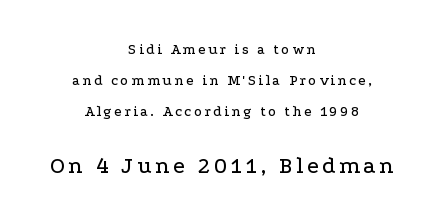
This block would shrink considerably if given ordinary leading; it's expanded now. Characters remain perfectly vertical along every line. In CSS terms this would be text-align: center. Honestly, there is no underline to notice here at all. The passage shown begins with its smaller block and ends with its larger one.
